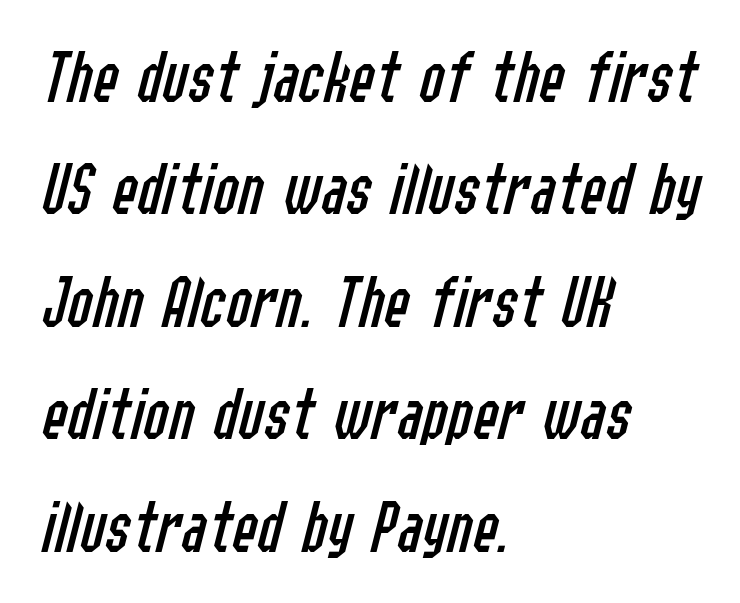
Spacing between characters is what you'd get straight out of the box. This sample has the flowing, uneven cadence of proportional lettering. Weight: in the light-to-regular range. Leading: standard.
